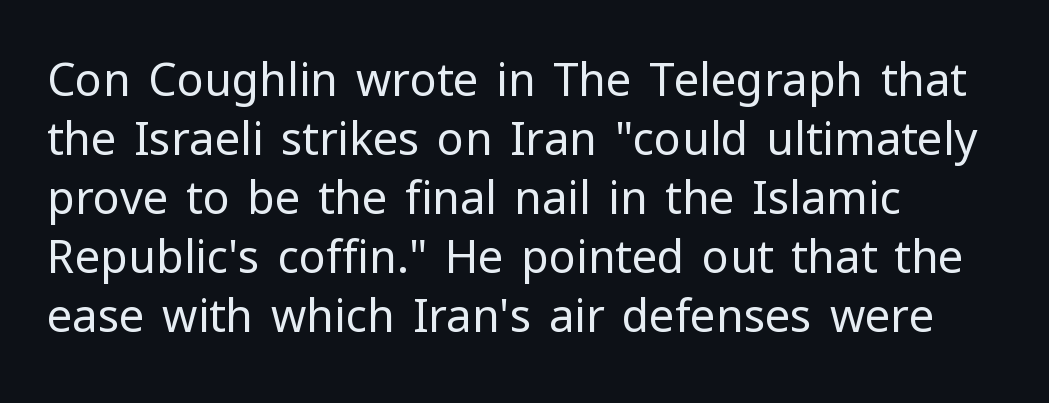
Q: Is the text bold? A: No.
Q: Is the text italic (slanted)? A: No, it is upright.
Q: Is the typeface a serif or a sans-serif typeface? A: Sans-serif.
Q: Is the text underlined? A: No.
Q: How is the paragraph aligned? A: Left-aligned.
Q: Is the spacing between letters normal or unusually wide? A: Normal.
Q: Is the spacing between lines tight, normal or loose? A: Normal.
Q: Width (condensed, normal, or wide)? A: Normal.
Q: Stroke contrast? A: Low.
Q: x-height? A: Medium.
Q: Monospaced? A: No.
